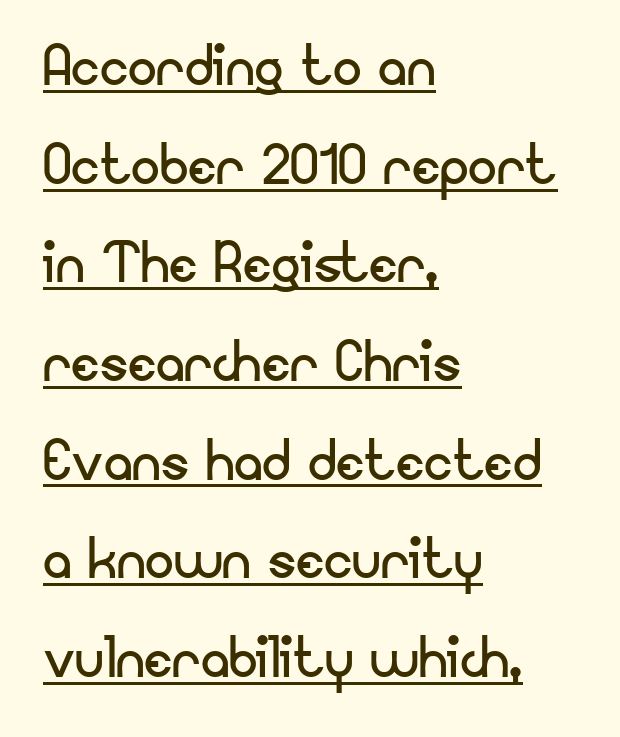
{"serif": "no", "italic": "no", "bold": "no", "weight": "regular", "width": "normal", "stroke_contrast": "low", "x_height": "small", "monospaced": "no", "underline": "yes", "align": "left", "line_spacing": "normal", "line_spacing_ratio": 1.37, "letter_spacing": "normal", "letter_spacing_em": 0.0, "glyph_px": 72}
